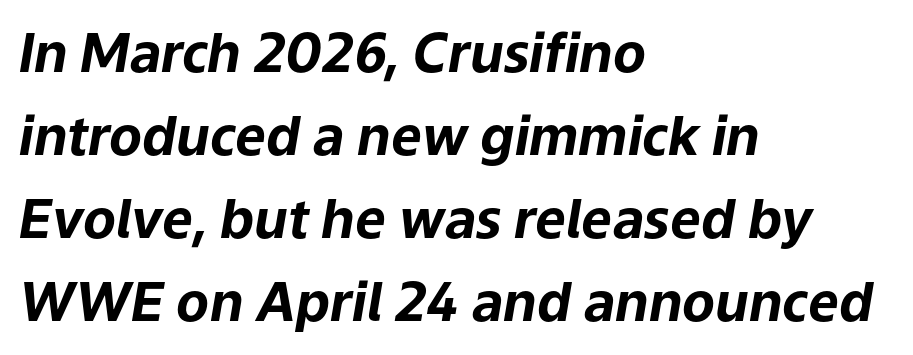
The image shows 54 px bold type, italic (leaning right); set left-aligned, normal line spacing (1.54x), normal letter spacing, not underlined; low stroke contrast and a medium x-height.
